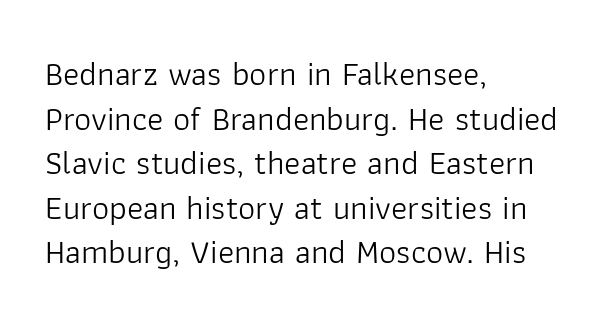
The image shows 34 px light sans-serif type, upright; set left-aligned, normal line spacing (1.31x), normal letter spacing, not underlined; low stroke contrast and a medium x-height.
